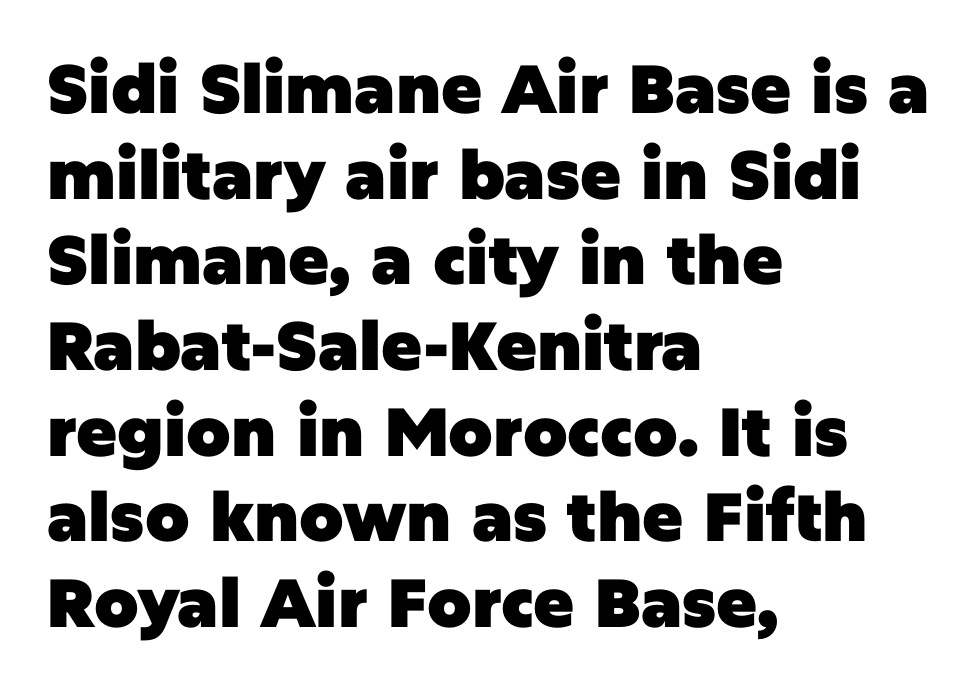
Q: Is the text bold? A: Yes.
Q: Is the text italic (slanted)? A: No, it is upright.
Q: Is the typeface a serif or a sans-serif typeface? A: Sans-serif.
Q: Is the text underlined? A: No.
Q: How is the paragraph aligned? A: Left-aligned.
Q: Is the spacing between letters normal or unusually wide? A: Normal.
Q: Is the spacing between lines tight, normal or loose? A: Normal.
Q: Width (condensed, normal, or wide)? A: Normal.
Q: Stroke contrast? A: Low.
Q: x-height? A: Large.
Q: Monospaced? A: No.
